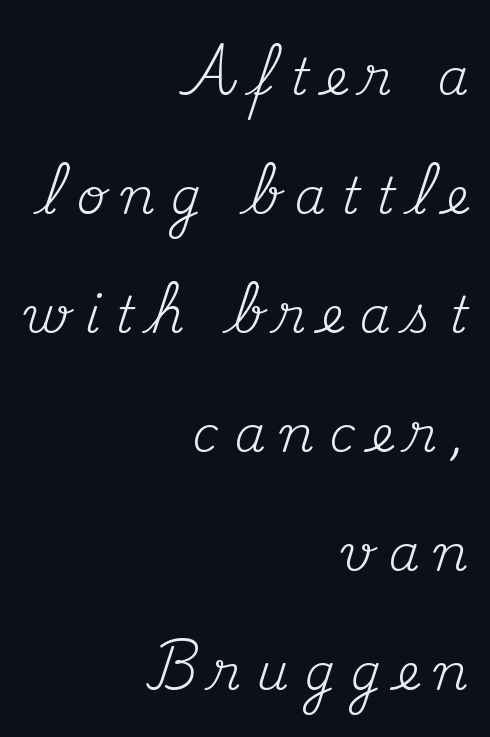
The image shows 50 px regular-weight serif type; set right-aligned, loose line spacing (2.38x), unusually wide letter spacing (+0.31 em), not underlined; medium stroke contrast and a small x-height.
